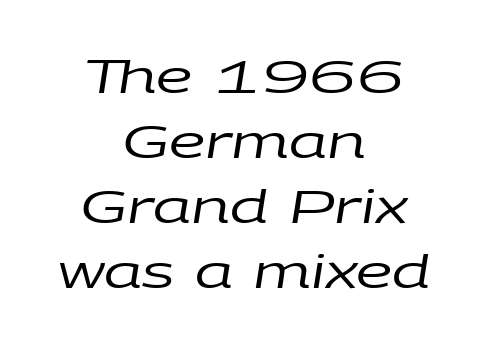
Q: Is the text bold? A: No.
Q: Is the text italic (slanted)? A: Yes, it leans right by about 9 degrees.
Q: Is the text underlined? A: No.
Q: How is the paragraph aligned? A: Centered.
Q: Is the spacing between letters normal or unusually wide? A: Normal.
Q: Is the spacing between lines tight, normal or loose? A: Normal.
Q: Width (condensed, normal, or wide)? A: Wide.
Q: Stroke contrast? A: Low.
Q: x-height? A: Large.
Q: Monospaced? A: No.
